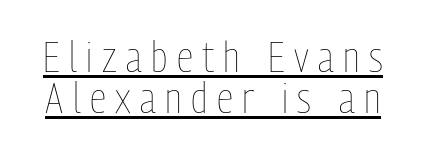
{"italic": "no", "bold": "no", "weight": "thin", "width": "condensed", "stroke_contrast": "low", "x_height": "medium", "monospaced": "no", "underline": "yes", "line_spacing": "tight", "line_spacing_ratio": 0.95, "letter_spacing": "wide", "letter_spacing_em": 0.22, "glyph_px": 43}
